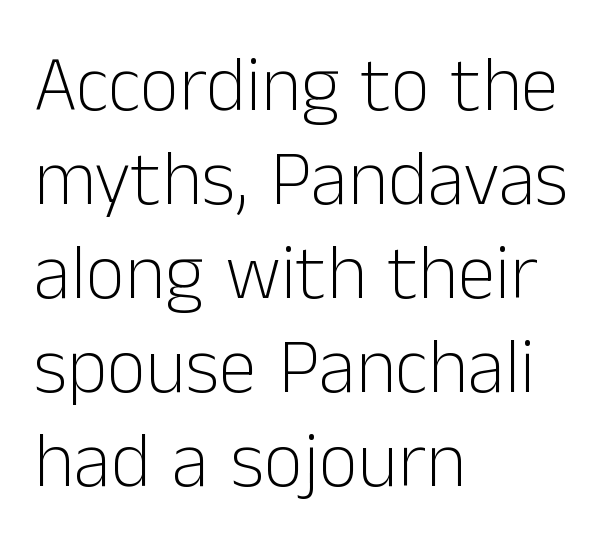
{"serif": "no", "italic": "no", "bold": "no", "weight": "light", "width": "normal", "stroke_contrast": "low", "x_height": "medium", "monospaced": "no", "underline": "no", "align": "left", "line_spacing_ratio": 1.22, "letter_spacing": "normal", "letter_spacing_em": 0.0, "glyph_px": 77}
